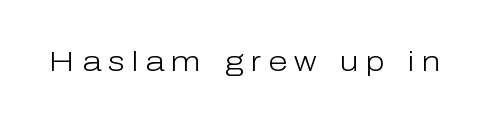
Q: Is the text bold? A: No.
Q: Is the text italic (slanted)? A: No, it is upright.
Q: Is the typeface a serif or a sans-serif typeface? A: Sans-serif.
Q: Is the text underlined? A: No.
Q: Is the spacing between letters normal or unusually wide? A: Unusually wide.
Q: Width (condensed, normal, or wide)? A: Normal.
Q: Stroke contrast? A: Low.
Q: x-height? A: Medium.
Q: Monospaced? A: No.
